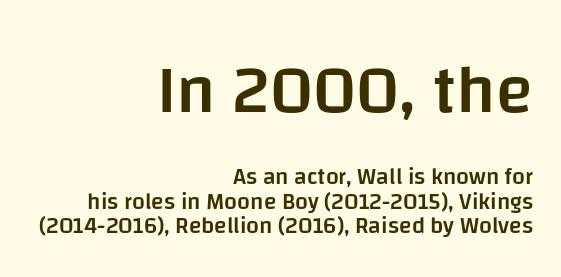
How are the letters spaced? Ordinarily, with no added tracking. The text was rendered using a sans face with plain stroke endings. Cramped leading. Spacing verdict: proportional, widths tailored to each character.
